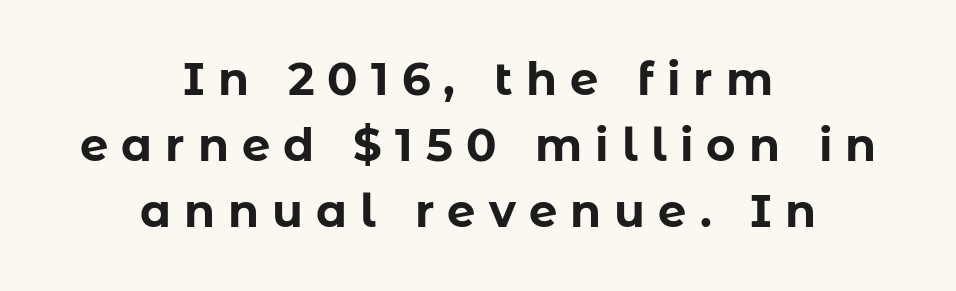
The image shows 45 px bold sans-serif type, upright; set centered, normal line spacing (1.47x), unusually wide letter spacing (+0.29 em), not underlined; low stroke contrast and a medium x-height.
